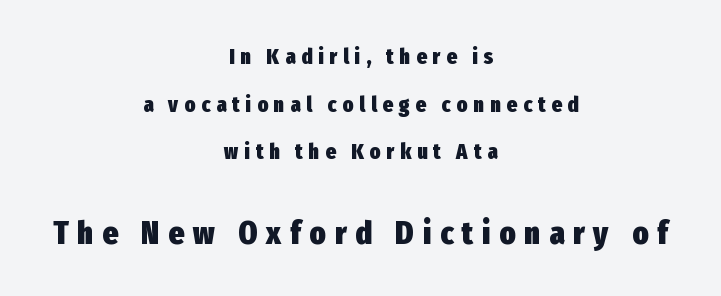
The words here are not underlined. The block of text is sparse from top to bottom, with ample space between rows. The font's upright variant was chosen for this text. Weight: bold.
